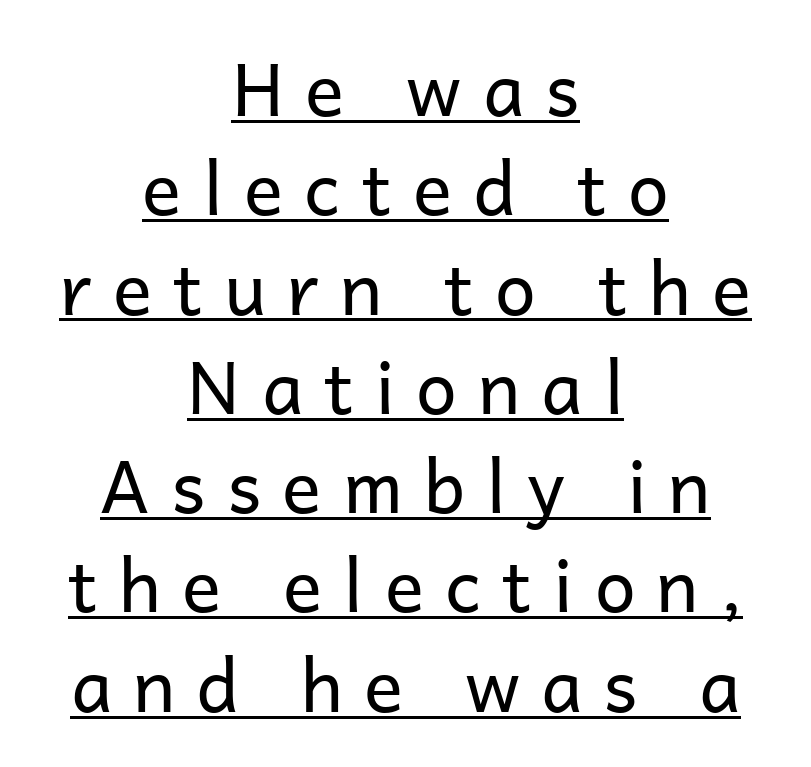
{"serif": "no", "italic": "no", "bold": "no", "weight": "regular", "width": "normal", "stroke_contrast": "low", "x_height": "medium", "monospaced": "no", "underline": "yes", "align": "center", "line_spacing": "normal", "line_spacing_ratio": 1.36, "letter_spacing": "wide", "letter_spacing_em": 0.29, "glyph_px": 73}
